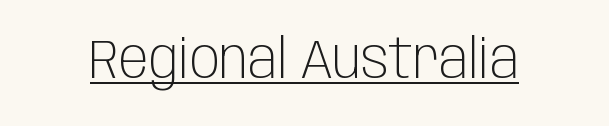
Q: Is the text bold? A: No.
Q: Is the text italic (slanted)? A: No, it is upright.
Q: Is the typeface a serif or a sans-serif typeface? A: Sans-serif.
Q: Is the text underlined? A: Yes.
Q: Is the spacing between letters normal or unusually wide? A: Normal.
Q: Width (condensed, normal, or wide)? A: Condensed.
Q: Stroke contrast? A: Low.
Q: x-height? A: Large.
Q: Monospaced? A: No.
